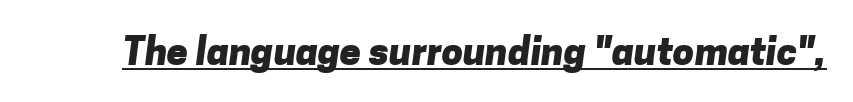
Q: Is the text bold? A: Yes.
Q: Is the typeface a serif or a sans-serif typeface? A: Sans-serif.
Q: Is the text underlined? A: Yes.
Q: Is the spacing between letters normal or unusually wide? A: Normal.
Q: Width (condensed, normal, or wide)? A: Normal.
Q: Stroke contrast? A: Low.
Q: x-height? A: Medium.
Q: Monospaced? A: No.
